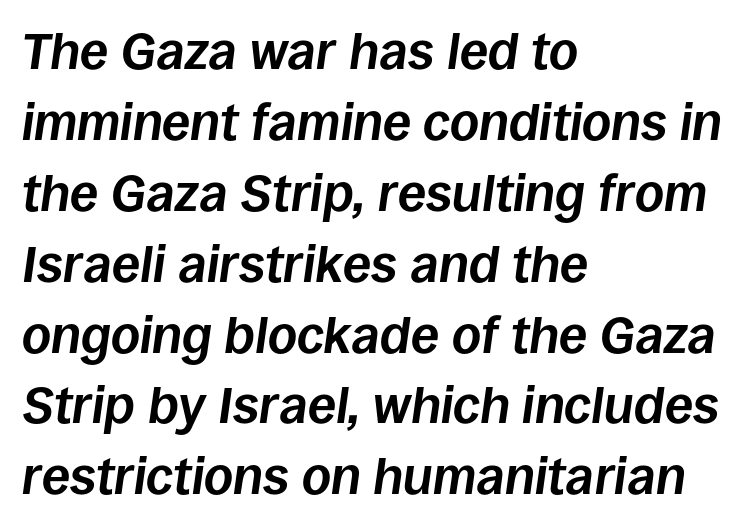
{"italic": "yes", "lean": "right", "slant_degrees": 8, "bold": "yes", "weight": "bold", "width": "normal", "stroke_contrast": "low", "x_height": "large", "monospaced": "no", "underline": "no", "align": "left", "line_spacing": "normal", "line_spacing_ratio": 1.39, "letter_spacing": "normal", "letter_spacing_em": 0.0, "glyph_px": 51}
